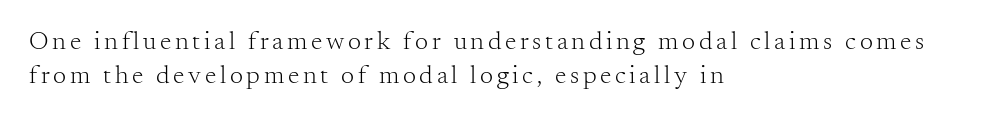
Is this a heavy cut? Hardly; it is regular or lighter. Letters rest on an invisible, unmarked baseline. The letters stand straight up with perfectly vertical stems. Alignment: flush left. The leading is moderate, giving the passage an even texture.
